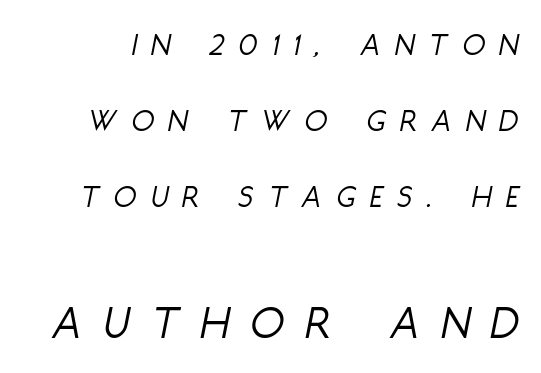
{"italic": "yes", "lean": "right", "slant_degrees": 11, "bold": "no", "weight": "light", "width": "condensed", "stroke_contrast": "low", "x_height": "large", "monospaced": "no", "underline": "no", "line_spacing": "loose", "line_spacing_ratio": 2.31, "letter_spacing": "wide", "letter_spacing_em": 0.45, "larger_block": "second", "size_ratio": 1.48, "glyph_px": 49}
